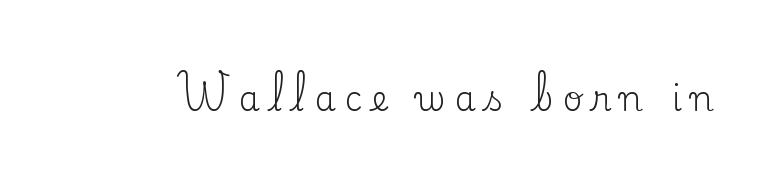
The weight tops out at a normal text grade. The axis of the letterforms is exactly vertical. The gaps between neighbouring characters are conspicuously large. Varying glyph widths throughout — classic text-font behaviour. No word sits above an underline.
